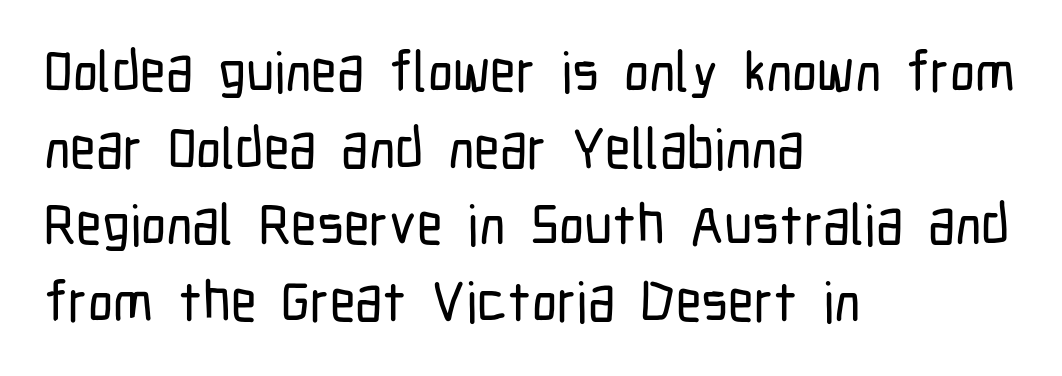
The image shows 56 px condensed sans-serif type, upright; set left-aligned, normal line spacing (1.37x), normal letter spacing, not underlined; low stroke contrast and a medium x-height.
